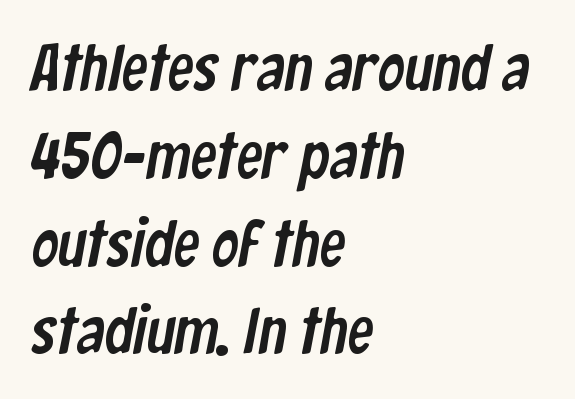
Every row of glyphs begins at an identical x-position on the left. This sample keeps an unexceptional amount of space between lines. A typesetter would call this zero additional tracking. Serif or sans? Sans — the stroke terminals are bare. The glyphs are unaccompanied by any horizontal stroke below them.
